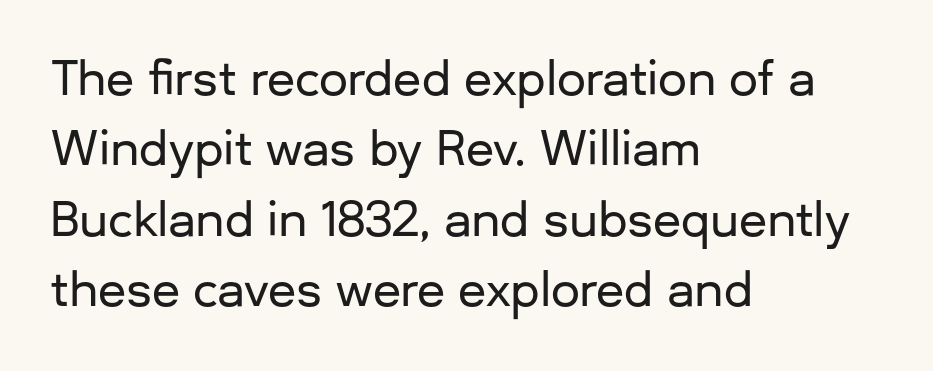
In terms of posture, this sample is upright. The passage shown stacks its lines at a standard gap. There is no visible air inserted between adjacent glyphs. Varying glyph widths throughout — classic text-font behaviour.
